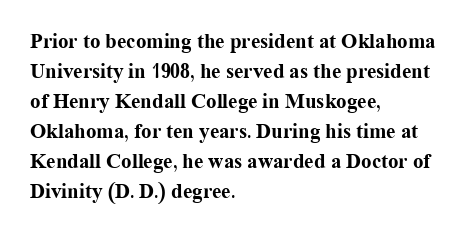
{"italic": "no", "bold": "yes", "underline": "no", "align": "left", "line_spacing": "normal", "line_spacing_ratio": 1.43, "letter_spacing": "normal", "letter_spacing_em": 0.0, "glyph_px": 21}
